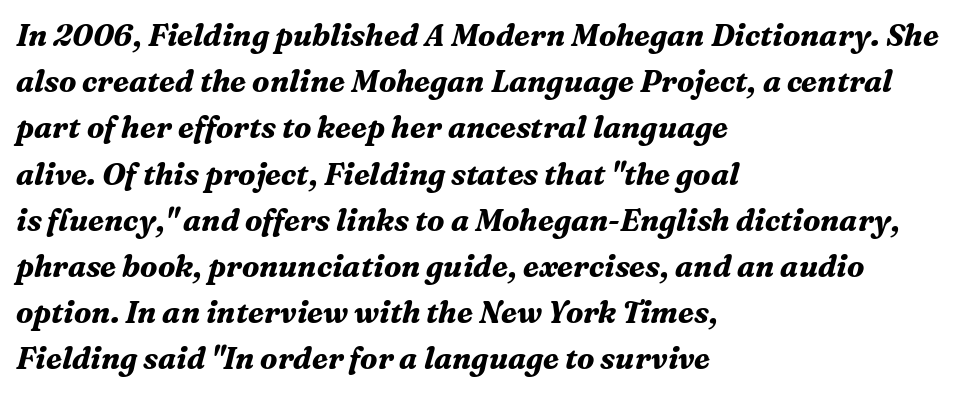
{"serif": "yes", "italic": "yes", "lean": "right", "slant_degrees": 16, "bold": "yes", "weight": "bold", "width": "normal", "stroke_contrast": "medium", "x_height": "medium", "monospaced": "no", "underline": "no", "align": "left", "line_spacing": "normal", "line_spacing_ratio": 1.54, "letter_spacing": "normal", "letter_spacing_em": 0.0, "glyph_px": 30}
